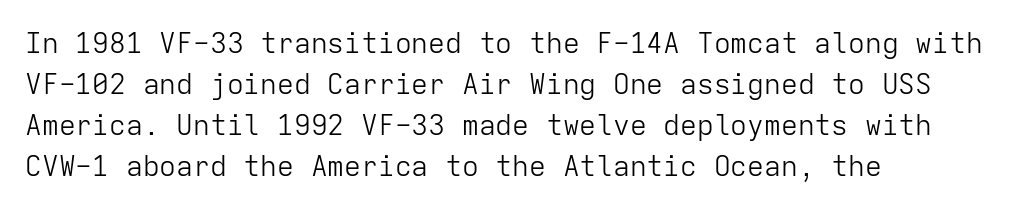
{"serif": "no", "italic": "no", "bold": "no", "weight": "light", "width": "normal", "stroke_contrast": "low", "x_height": "medium", "monospaced": "yes", "underline": "no", "align": "left", "line_spacing": "normal", "line_spacing_ratio": 1.47, "letter_spacing": "normal", "letter_spacing_em": 0.0, "glyph_px": 28}
